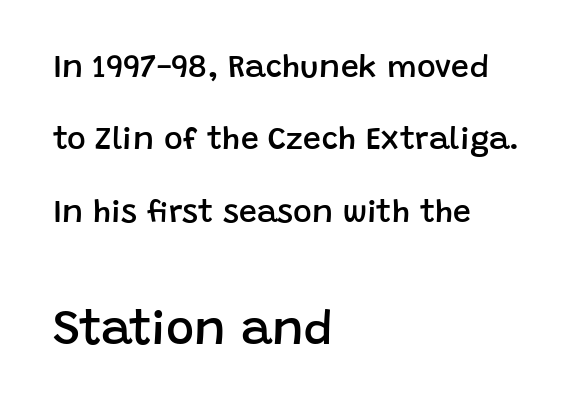
{"serif": "no", "italic": "no", "bold": "semi", "weight": "semibold", "width": "normal", "stroke_contrast": "low", "x_height": "large", "monospaced": "no", "underline": "no", "align": "left", "line_spacing": "loose", "line_spacing_ratio": 2.26, "letter_spacing": "normal", "letter_spacing_em": 0.0, "larger_block": "second", "size_ratio": 1.5, "glyph_px": 48}
